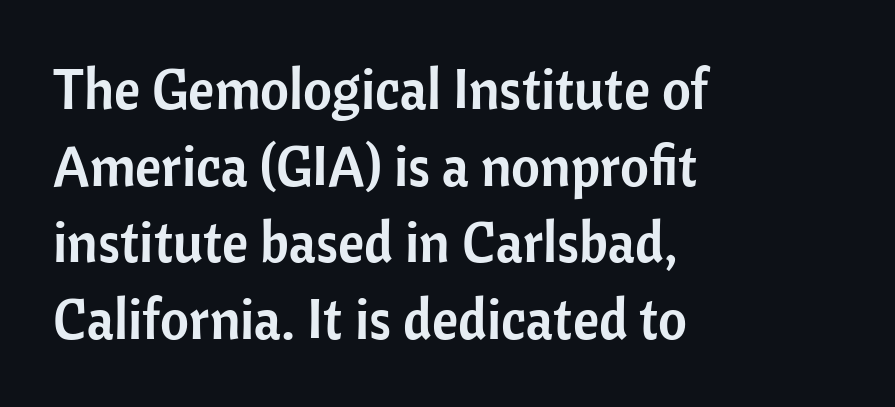
Horizontal bands of white between lines are of average thickness. Proportional: the letters do not fall into vertical columns. You can tell it's not italic because the verticals are truly vertical. Horizontally, the lines are justified to the leading edge only.
